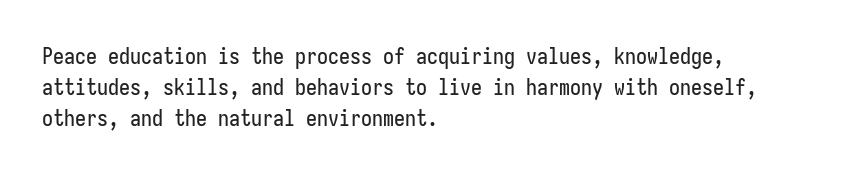
No italicization has been applied; the sample stays upright. The text block is weighted toward the left margin, trailing off unevenly rightward. Each row of text sits above clean, open space. Leading matches the norm, producing a regular column. Nobody touched the tracking dial on this one.
